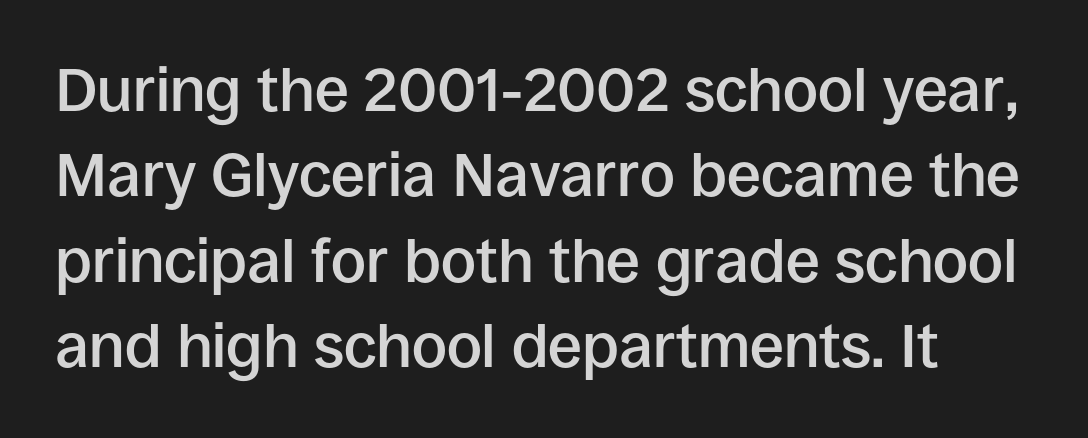
Strokes here are thickened, but only to semibold level. Regular leading. Note the varied advance widths — an 'i' is clearly narrower than an 'm'. Has an underline been added? It has not.
